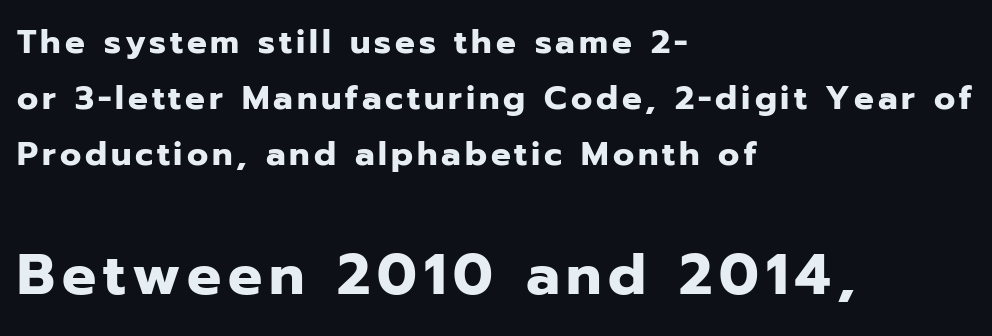
The rows are spaced the way most documents space them. Is there any slant? The stems are plumb. This rendering uses left alignment, leaving the right contour irregular. The passage shown begins with its smaller block and ends with its larger one.
